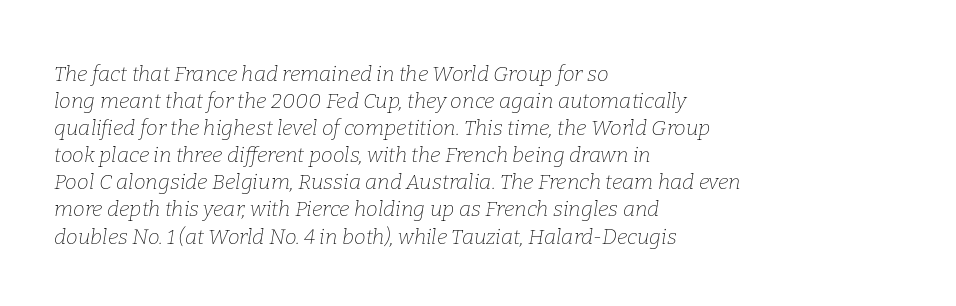
Q: Is the text bold? A: No.
Q: Is the text italic (slanted)? A: Yes, it leans right by about 9 degrees.
Q: Is the text underlined? A: No.
Q: How is the paragraph aligned? A: Left-aligned.
Q: Is the spacing between letters normal or unusually wide? A: Normal.
Q: Is the spacing between lines tight, normal or loose? A: Normal.
